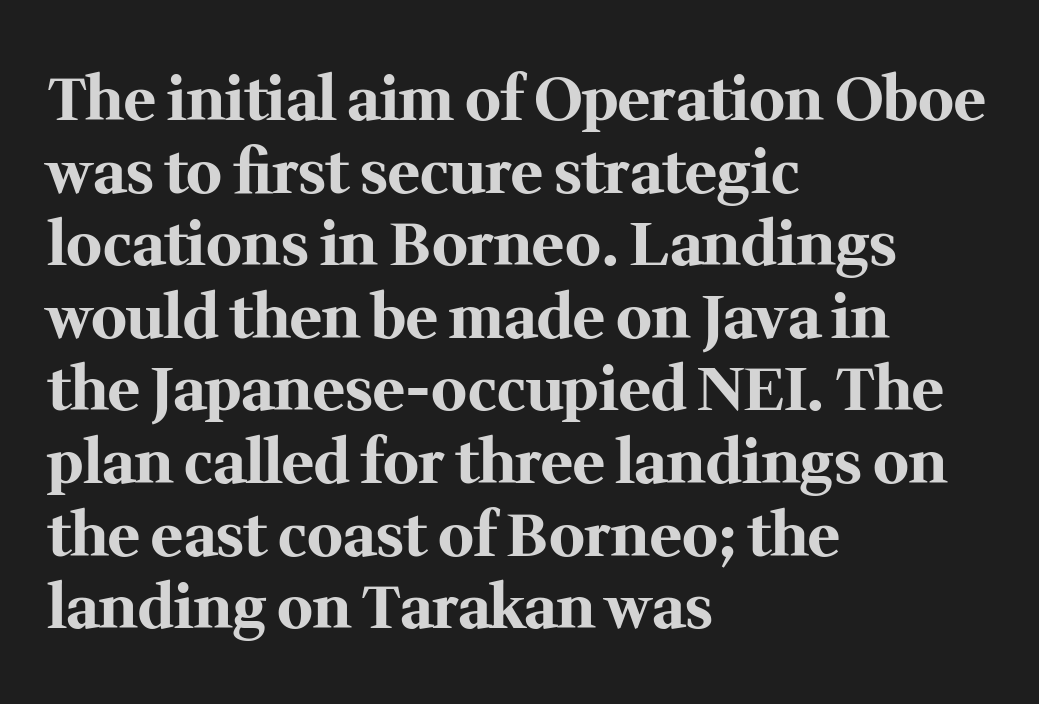
The image shows 60 px bold serif type, upright; set left-aligned, line spacing 1.21x, normal letter spacing, not underlined; medium stroke contrast and a medium x-height.
